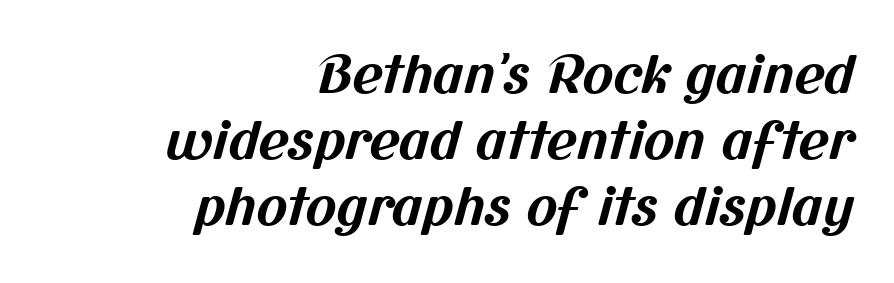
The characters display no serif detailing; their extremities are plain. The face used here is proportionally spaced, like ordinary book or web type. This sample uses plain, unmodified letter spacing. Anything drawn beneath the words? Only blank space.
